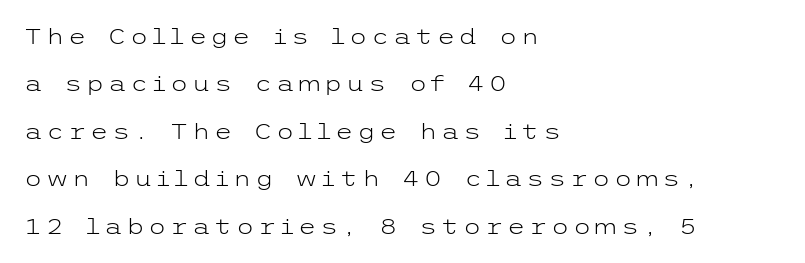
The image shows 21 px text type, upright; set left-aligned, loose line spacing (2.26x), not underlined.
